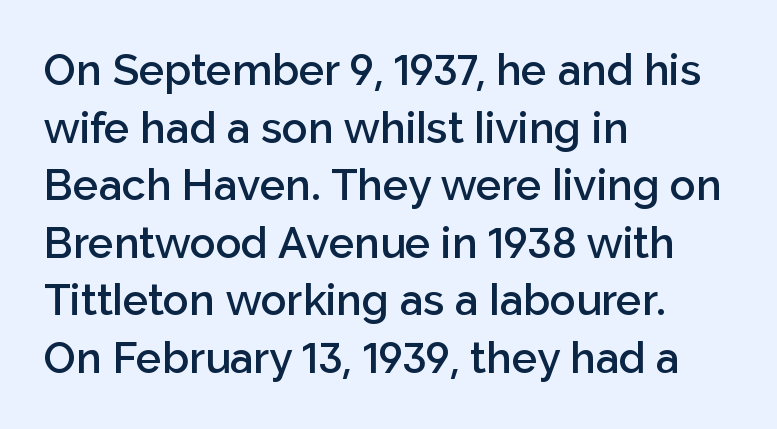
{"serif": "no", "italic": "no", "bold": "semi", "weight": "semibold", "width": "normal", "stroke_contrast": "low", "x_height": "medium", "monospaced": "no", "underline": "no", "align": "left", "line_spacing": "normal", "line_spacing_ratio": 1.34, "letter_spacing": "normal", "letter_spacing_em": 0.0, "glyph_px": 43}
